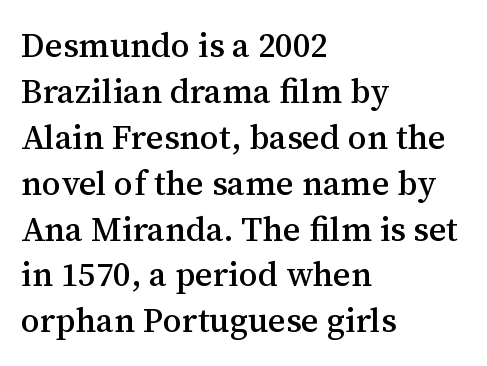
{"serif": "yes", "italic": "no", "width": "normal", "stroke_contrast": "medium", "x_height": "medium", "monospaced": "no", "underline": "no", "align": "left", "line_spacing": "normal", "line_spacing_ratio": 1.35, "letter_spacing": "normal", "letter_spacing_em": 0.0, "glyph_px": 34}
